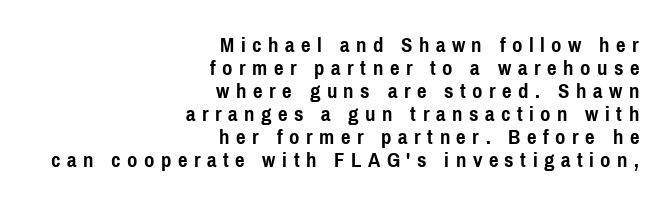
Q: Is the text bold? A: Yes.
Q: Is the text italic (slanted)? A: No, it is upright.
Q: Is the text underlined? A: No.
Q: How is the paragraph aligned? A: Right-aligned.
Q: Is the spacing between letters normal or unusually wide? A: Unusually wide.
Q: Is the spacing between lines tight, normal or loose? A: Tight.
